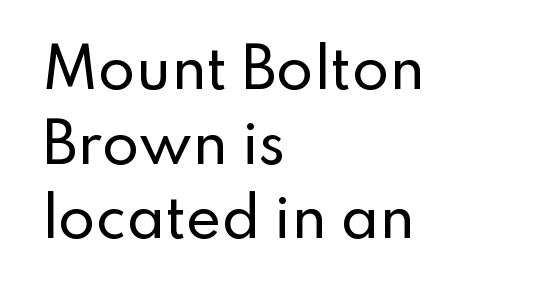
The letters stand upright; this is a roman face. Standard letterfit; no display-style spreading of the glyphs. Leftover space on each line is placed entirely after the last word. Leading: standard.
